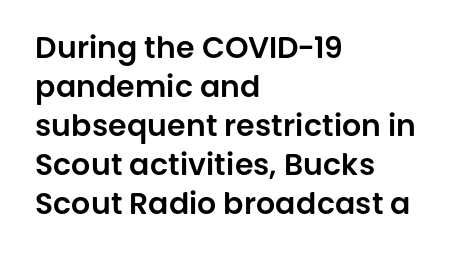
Q: Is the text italic (slanted)? A: No, it is upright.
Q: Is the typeface a serif or a sans-serif typeface? A: Sans-serif.
Q: Is the text underlined? A: No.
Q: How is the paragraph aligned? A: Left-aligned.
Q: Is the spacing between letters normal or unusually wide? A: Normal.
Q: Is the spacing between lines tight, normal or loose? A: Normal.
Q: Width (condensed, normal, or wide)? A: Normal.
Q: Stroke contrast? A: Low.
Q: x-height? A: Large.
Q: Monospaced? A: No.
